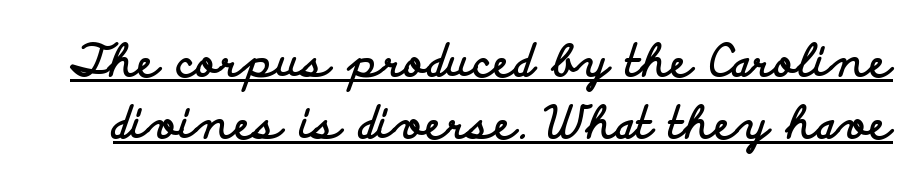
{"serif": "no", "bold": "yes", "weight": "bold", "width": "wide", "stroke_contrast": "low", "x_height": "small", "monospaced": "no", "underline": "yes", "line_spacing": "normal", "line_spacing_ratio": 1.41, "letter_spacing": "normal", "letter_spacing_em": 0.0, "glyph_px": 44}
